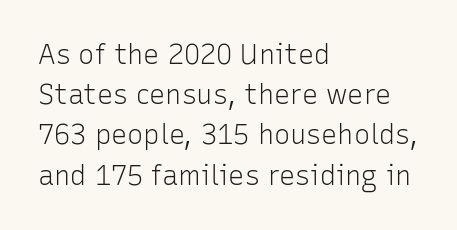
Q: Is the text bold? A: No.
Q: Is the text italic (slanted)? A: No, it is upright.
Q: Is the text underlined? A: No.
Q: How is the paragraph aligned? A: Left-aligned.
Q: Is the spacing between letters normal or unusually wide? A: Normal.
Q: Is the spacing between lines tight, normal or loose? A: Normal.
